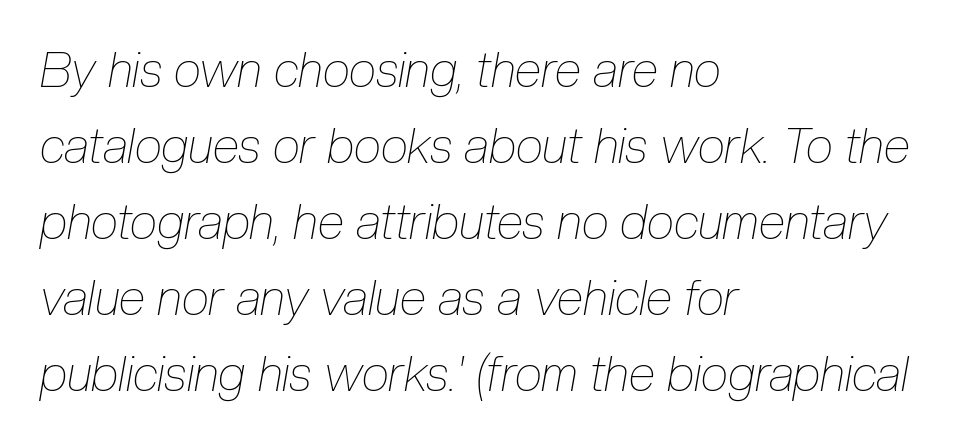
{"italic": "yes", "lean": "right", "slant_degrees": 10, "bold": "no", "weight": "thin", "width": "condensed", "stroke_contrast": "low", "x_height": "medium", "monospaced": "no", "underline": "no", "align": "left", "line_spacing": "normal", "line_spacing_ratio": 1.55, "letter_spacing": "normal", "letter_spacing_em": 0.0, "glyph_px": 49}
